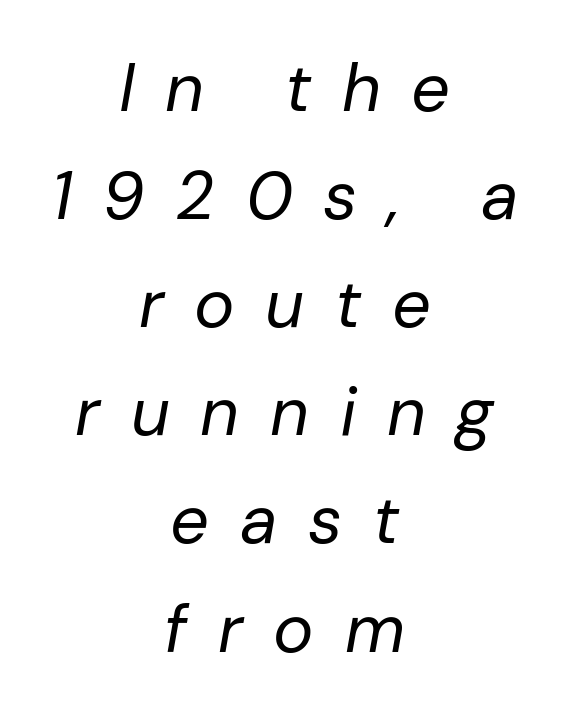
Heaviness? Minimal to ordinary, like unemphasized prose. The passage shown is not underscored anywhere. Compared with a flush-left layout, this one balances lines on the center instead. Observe the wide spacing: letters keep a clear distance from each other. Whoever set this chose a conventional vertical rhythm.
